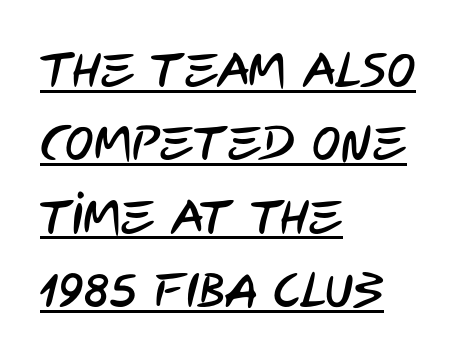
{"serif": "no", "width": "condensed", "stroke_contrast": "low", "x_height": "large", "monospaced": "no", "underline": "yes", "align": "left", "line_spacing": "normal", "line_spacing_ratio": 1.53, "letter_spacing": "normal", "letter_spacing_em": 0.0, "glyph_px": 48}
